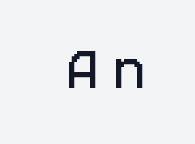
The image shows 42 px condensed sans-serif type, upright; set unusually wide letter spacing (+0.36 em), not underlined; low stroke contrast and a large x-height.
